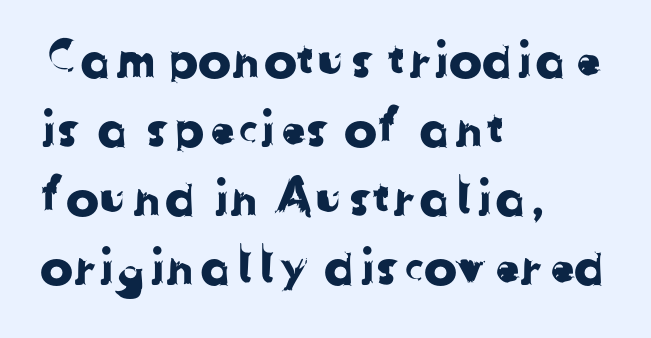
The rendering uses natural spacing where letterforms have individual widths. All the whitespace from short lines collects on the right. If you measured baseline to baseline, you'd find a middling distance. Does the type have serifs? No, each stem ends abruptly. A bare baseline throughout the passage. Observe the ordinary spacing: letters are neighbours, not strangers.
